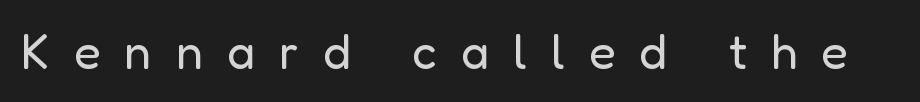
Observe the wide spacing: letters keep a clear distance from each other. Rule under the text: the space is simply empty. These lines are composed in type without serifs. The letters stand straight up with perfectly vertical stems.
